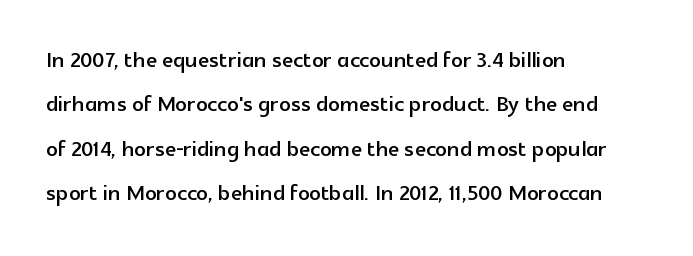
The image shows 29 px sans-serif type, upright; set left-aligned, normal line spacing (1.53x), normal letter spacing, not underlined; a medium x-height.
